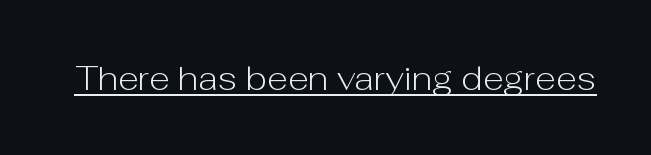
The image shows 34 px light sans-serif type, upright; set normal letter spacing, underlined; low stroke contrast and a medium x-height.
